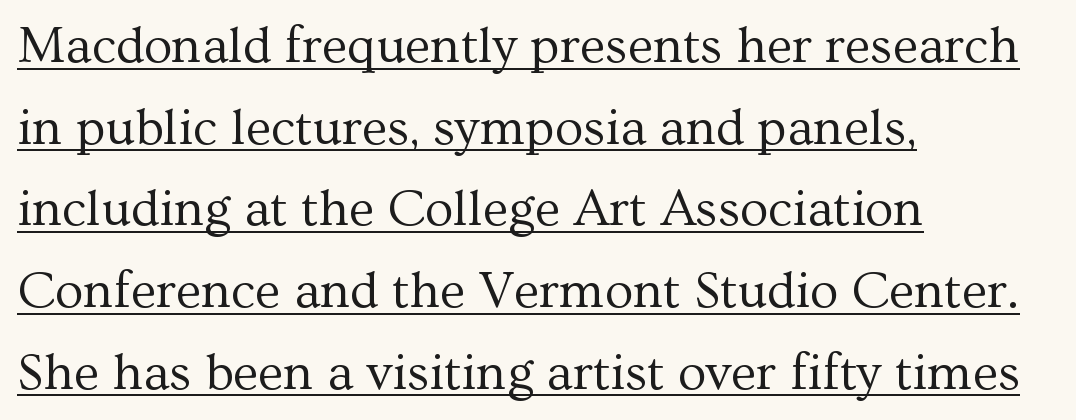
The image shows 52 px regular-weight serif type, upright; set left-aligned, normal line spacing (1.57x), normal letter spacing, underlined; medium stroke contrast and a medium x-height.
